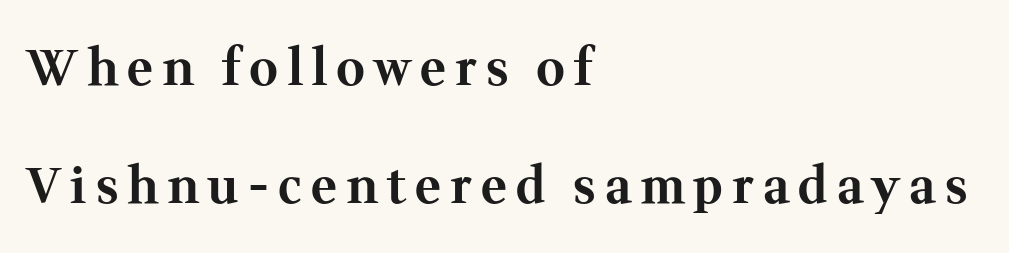
Q: Is the text bold? A: Yes.
Q: Is the text italic (slanted)? A: No, it is upright.
Q: Is the typeface a serif or a sans-serif typeface? A: Serif.
Q: Is the text underlined? A: No.
Q: How is the paragraph aligned? A: Left-aligned.
Q: Is the spacing between lines tight, normal or loose? A: Loose.
Q: Width (condensed, normal, or wide)? A: Normal.
Q: Stroke contrast? A: Medium.
Q: x-height? A: Medium.
Q: Monospaced? A: No.
